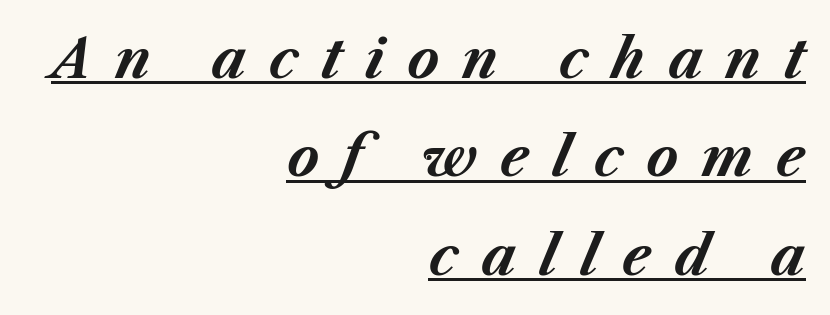
A full-strength bold gives these letters their thick strokes. The passage shown is underscored from start to finish. Loose tracking; the words dissolve into strings of separated letters. The rendering uses natural spacing where letterforms have individual widths. Visually the block forms a straight wall on the right and a jagged coastline on the left.
